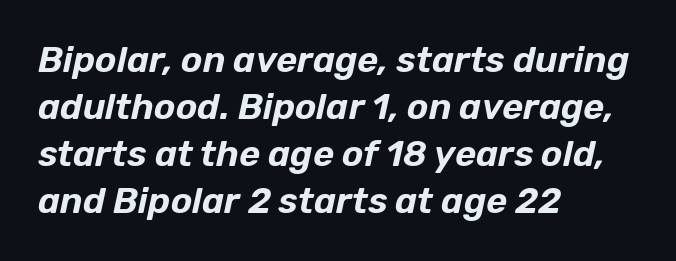
The image shows 36 px text type, italic (leaning right); set left-aligned, normal line spacing (1.31x), normal letter spacing, not underlined; low stroke contrast and a medium x-height.
